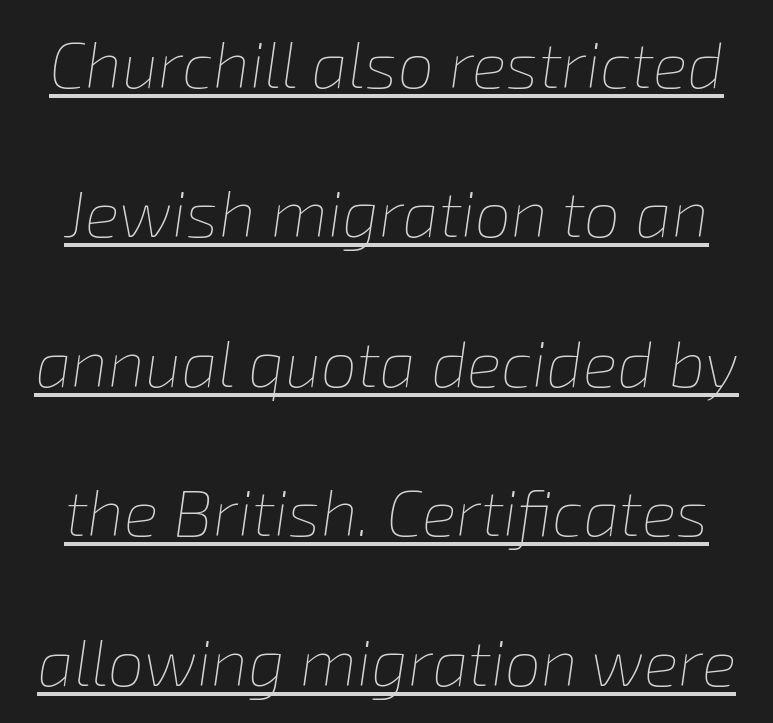
{"italic": "yes", "lean": "right", "slant_degrees": 8, "bold": "no", "weight": "thin", "width": "normal", "stroke_contrast": "low", "x_height": "medium", "monospaced": "no", "underline": "yes", "line_spacing": "loose", "line_spacing_ratio": 2.3, "letter_spacing": "normal", "letter_spacing_em": 0.0, "glyph_px": 65}
